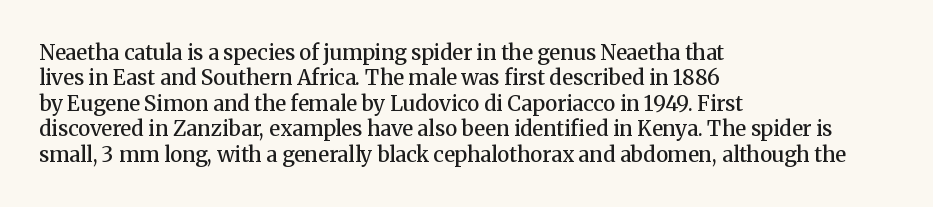
Characters follow at the spacing the type designer built in. Quick note: underline off. Line beginnings align vertically; line endings do not. Does the lettering tilt? It doesn't — this is upright. This is moderately heavy type, rendered in semibold.
